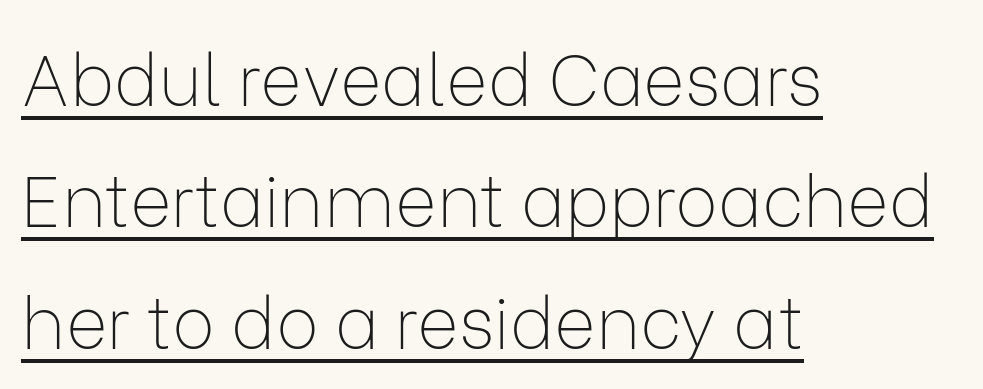
{"serif": "no", "italic": "no", "bold": "no", "weight": "thin", "width": "normal", "stroke_contrast": "low", "x_height": "medium", "monospaced": "no", "underline": "yes", "align": "left", "line_spacing_ratio": 1.71, "letter_spacing": "normal", "letter_spacing_em": 0.0, "glyph_px": 71}
